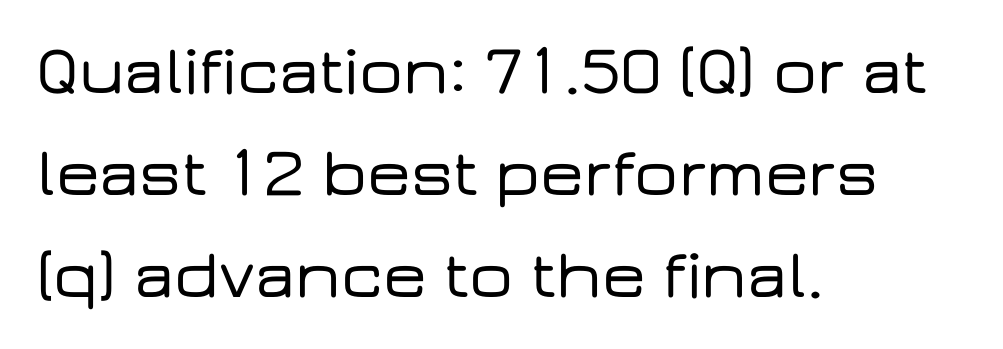
{"serif": "no", "italic": "no", "width": "wide", "stroke_contrast": "low", "x_height": "medium", "monospaced": "no", "underline": "no", "align": "left", "line_spacing": "normal", "line_spacing_ratio": 1.48, "letter_spacing": "normal", "letter_spacing_em": 0.0, "glyph_px": 69}
